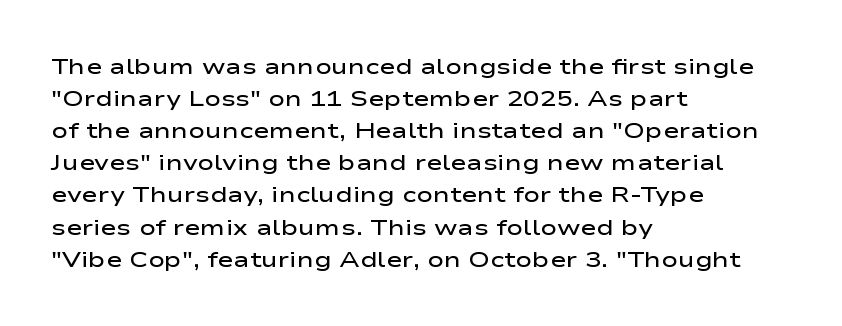
Q: Is the text bold? A: Semi-bold.
Q: Is the text italic (slanted)? A: No, it is upright.
Q: Is the text underlined? A: No.
Q: How is the paragraph aligned? A: Left-aligned.
Q: Is the spacing between letters normal or unusually wide? A: Normal.
Q: Is the spacing between lines tight, normal or loose? A: Normal.
